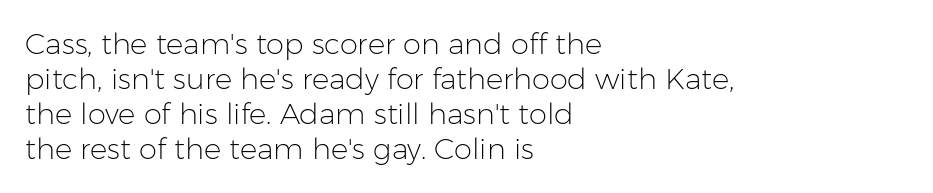
Only glyphs here, with clear space below each row. The typesetter chose a ragged-right arrangement here. This sample has the flowing, uneven cadence of proportional lettering. This sample uses plain, unmodified letter spacing.
